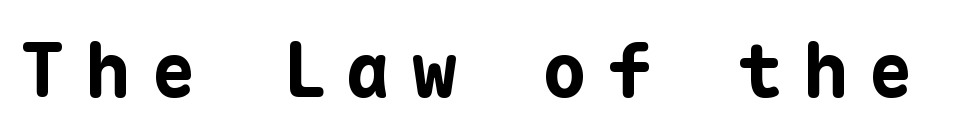
{"serif": "no", "italic": "no", "bold": "yes", "weight": "bold", "width": "normal", "stroke_contrast": "low", "x_height": "medium", "monospaced": "yes", "underline": "no", "letter_spacing": "wide", "letter_spacing_em": 0.27, "glyph_px": 75}
